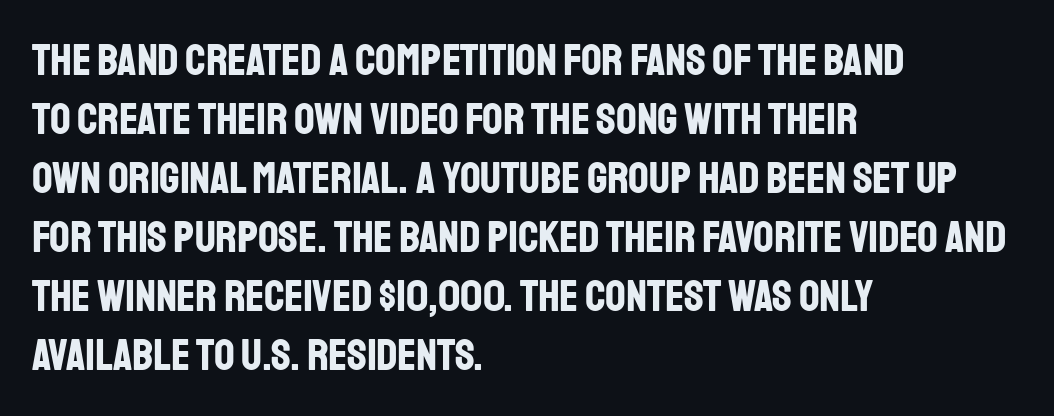
{"serif": "no", "italic": "no", "bold": "yes", "weight": "bold", "width": "condensed", "stroke_contrast": "low", "x_height": "large", "monospaced": "no", "underline": "no", "align": "left", "line_spacing": "normal", "line_spacing_ratio": 1.31, "letter_spacing": "normal", "letter_spacing_em": 0.0, "glyph_px": 45}
